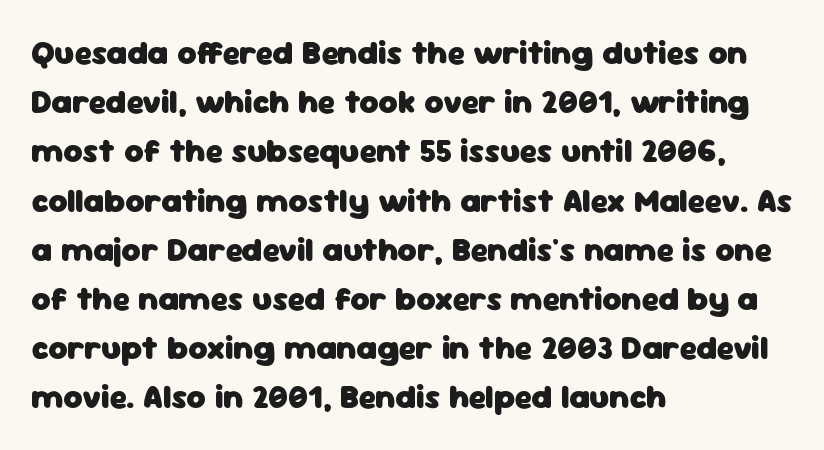
{"serif": "no", "italic": "no", "bold": "yes", "weight": "heavy", "width": "normal", "stroke_contrast": "low", "x_height": "medium", "monospaced": "no", "underline": "no", "align": "left", "line_spacing": "normal", "line_spacing_ratio": 1.49, "letter_spacing": "normal", "letter_spacing_em": 0.0, "glyph_px": 33}
